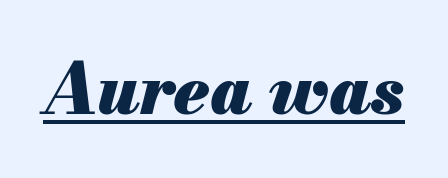
The image shows 69 px heavy type, italic (leaning right); set normal letter spacing, underlined; medium stroke contrast and a small x-height.
